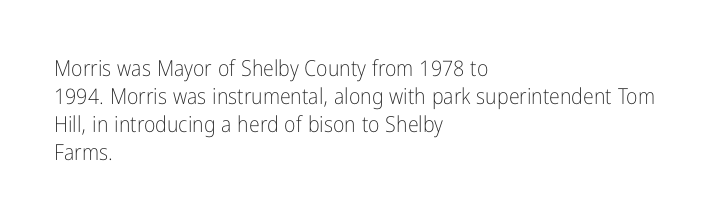
The image shows 22 px text type, upright; set left-aligned, normal line spacing (1.27x), normal letter spacing, not underlined.
